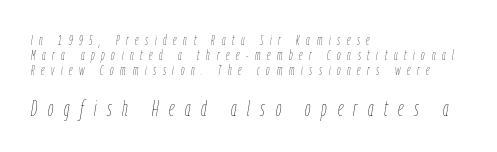
{"italic": "yes", "lean": "right", "slant_degrees": 9, "bold": "no", "underline": "no", "align": "left", "line_spacing": "tight", "line_spacing_ratio": 1.07, "letter_spacing": "wide", "letter_spacing_em": 0.48, "larger_block": "second", "size_ratio": 1.57, "glyph_px": 22}
